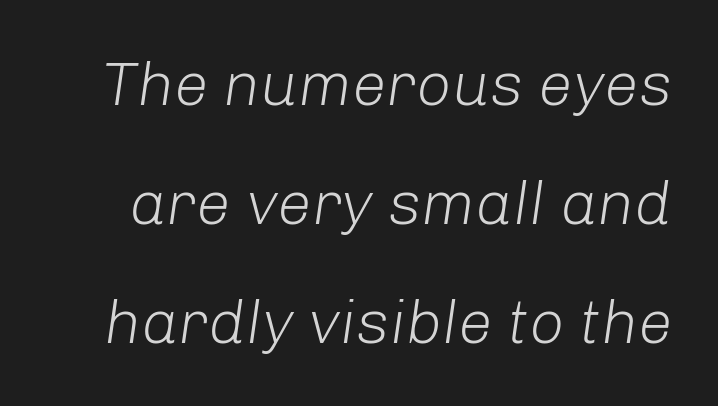
Quick note: underline off. Compared with typical body copy, the letter spacing here is the same. Caption: face not bold, strokes unweighted. The line-height multiplier appears high, well above default. Rendered with sloped, italic letterforms.
